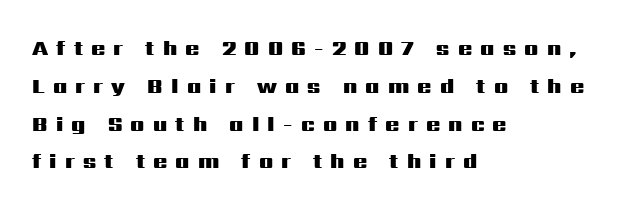
Unlike italic type, these characters show no tilt at all. All the whitespace from short lines collects on the right. Bare-footed words on every line. Strong, thick strokes mark this as bold type. Students, note that the glyphs here are deliberately spaced far apart.
